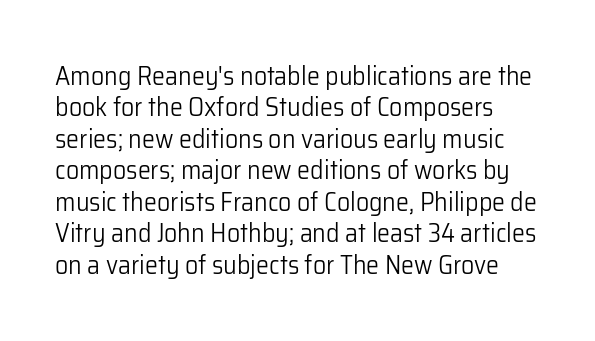
Beneath every word, the page is bare. Tracking here is standard; glyphs follow each other at the usual distance. These glyphs show unthickened strokes, regular width or finer. Notice how the stems are strictly vertical — no italics here.
